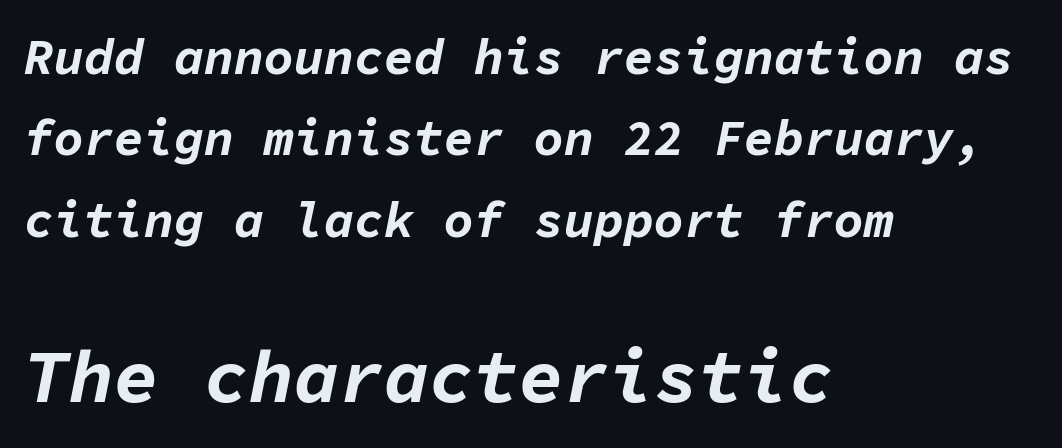
Q: Is the text bold? A: Yes.
Q: Is the text italic (slanted)? A: Yes, it leans right by about 11 degrees.
Q: Is the text underlined? A: No.
Q: How is the paragraph aligned? A: Left-aligned.
Q: Is the spacing between letters normal or unusually wide? A: Normal.
Q: Is the spacing between lines tight, normal or loose? A: Normal.
Q: Which block of text is set in a larger size, the first (top) or the second (bottom)? A: The second (bottom) one.
Q: Width (condensed, normal, or wide)? A: Normal.
Q: Stroke contrast? A: Low.
Q: x-height? A: Medium.
Q: Monospaced? A: Yes.
